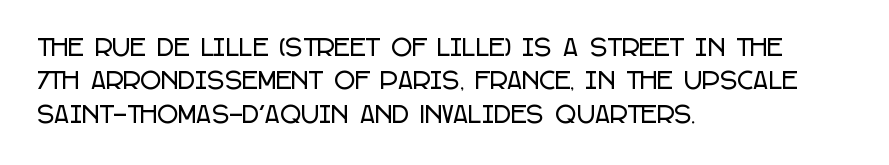
Q: Is the text italic (slanted)? A: No, it is upright.
Q: Is the text underlined? A: No.
Q: How is the paragraph aligned? A: Left-aligned.
Q: Is the spacing between letters normal or unusually wide? A: Normal.
Q: Is the spacing between lines tight, normal or loose? A: Normal.
